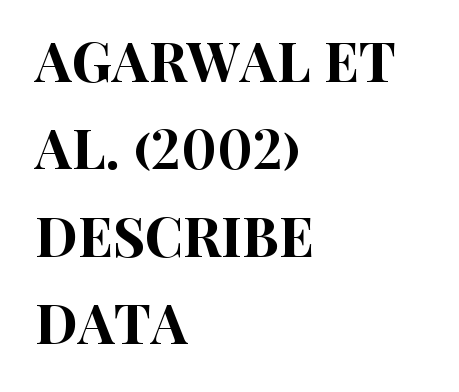
Q: Is the text italic (slanted)? A: No, it is upright.
Q: Is the typeface a serif or a sans-serif typeface? A: Sans-serif.
Q: Is the text underlined? A: No.
Q: How is the paragraph aligned? A: Left-aligned.
Q: Is the spacing between letters normal or unusually wide? A: Normal.
Q: Is the spacing between lines tight, normal or loose? A: Normal.
Q: Width (condensed, normal, or wide)? A: Condensed.
Q: Stroke contrast? A: High.
Q: x-height? A: Large.
Q: Monospaced? A: No.
